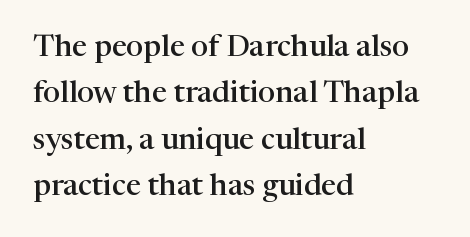
{"serif": "yes", "italic": "no", "bold": "semi", "weight": "semibold", "width": "normal", "stroke_contrast": "high", "x_height": "medium", "monospaced": "no", "underline": "no", "align": "left", "line_spacing": "normal", "line_spacing_ratio": 1.55, "letter_spacing": "normal", "letter_spacing_em": 0.0, "glyph_px": 30}
